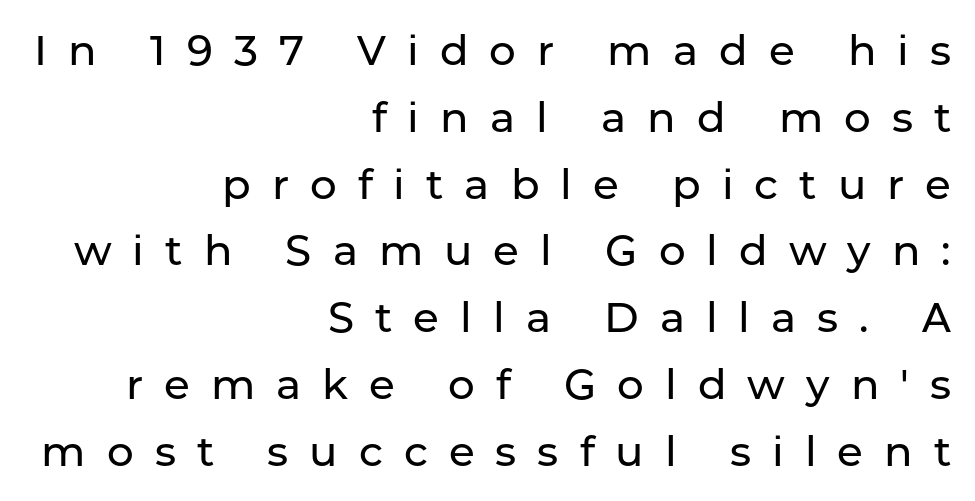
The image shows 42 px sans-serif type, upright; set right-aligned, normal line spacing (1.59x), unusually wide letter spacing (+0.5 em), not underlined; low stroke contrast and a medium x-height.
